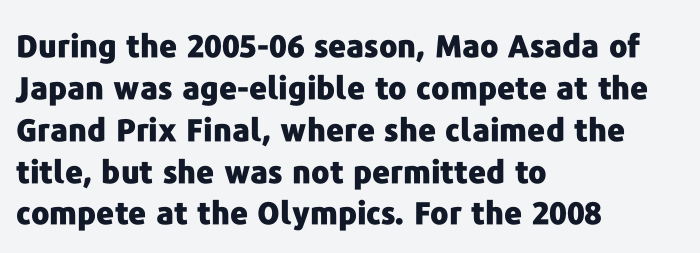
The image shows 31 px heavy sans-serif type, upright; set left-aligned, normal line spacing (1.35x), normal letter spacing, not underlined; low stroke contrast and a medium x-height.
